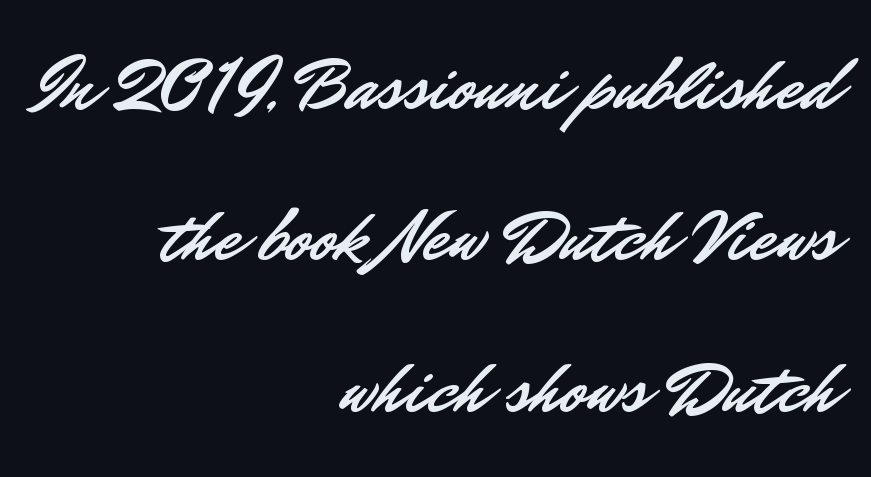
The image shows 75 px sans-serif type; set right-aligned, loose line spacing (2.02x), normal letter spacing, not underlined; low stroke contrast and a small x-height.
